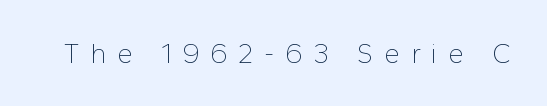
{"serif": "no", "italic": "no", "bold": "no", "weight": "thin", "width": "normal", "stroke_contrast": "low", "x_height": "medium", "monospaced": "no", "underline": "no", "letter_spacing": "wide", "letter_spacing_em": 0.38, "glyph_px": 28}
